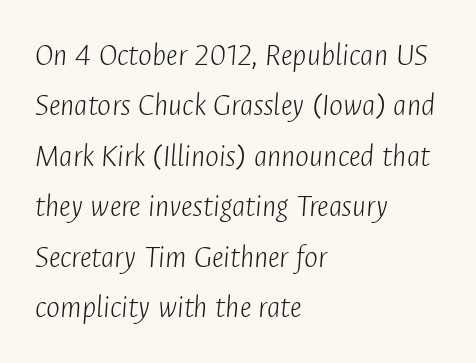
No heavy texture on the line: the type isn't bold. Think of a printed novel: that variable character pitch is what you see here. Characters follow at the spacing the type designer built in. Notice how the stems are inclined rather than vertical — that's the hallmark of italics. Check under the words: just untouched page.
